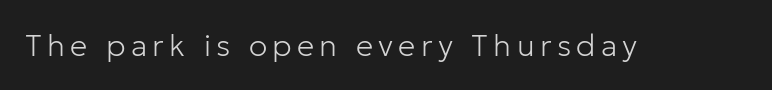
Q: Is the text bold? A: No.
Q: Is the text italic (slanted)? A: No, it is upright.
Q: Is the typeface a serif or a sans-serif typeface? A: Sans-serif.
Q: Is the text underlined? A: No.
Q: Width (condensed, normal, or wide)? A: Normal.
Q: Stroke contrast? A: Low.
Q: x-height? A: Medium.
Q: Monospaced? A: No.
